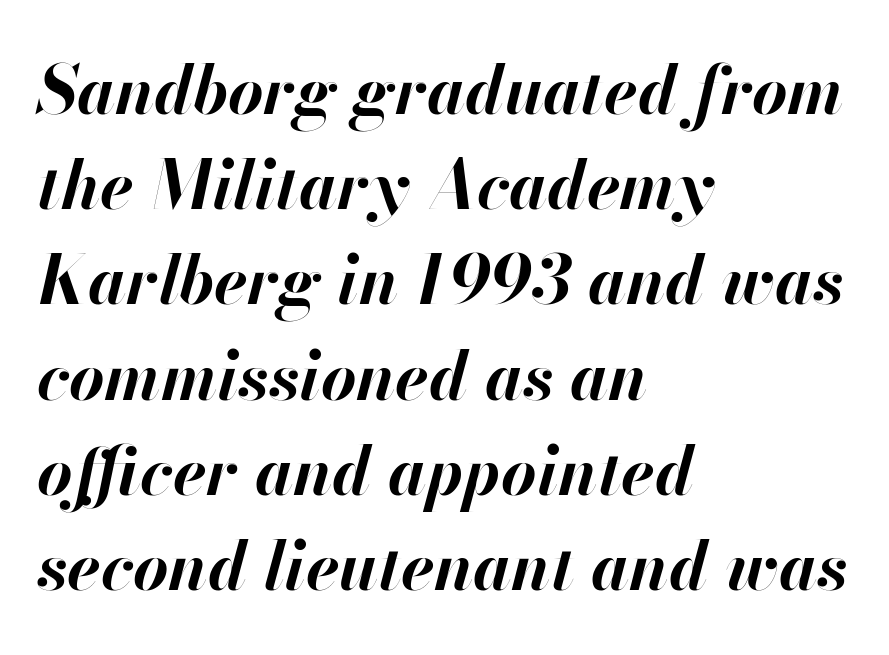
Caption: standard tracking, unaltered. Quick note: underline off. Heavy, bold letterforms. Looks like regular typesetting: each glyph gets only the width it needs.
